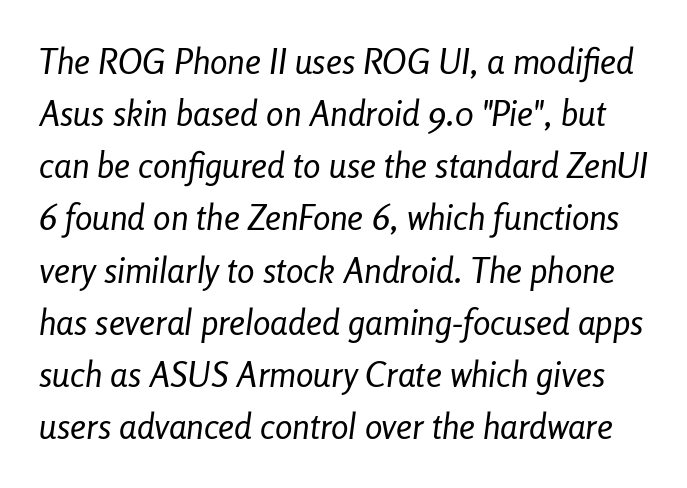
Q: Is the text bold? A: No.
Q: Is the text italic (slanted)? A: Yes, it leans right by about 8 degrees.
Q: Is the text underlined? A: No.
Q: Is the spacing between letters normal or unusually wide? A: Normal.
Q: Is the spacing between lines tight, normal or loose? A: Normal.
Q: Width (condensed, normal, or wide)? A: Condensed.
Q: Stroke contrast? A: Low.
Q: x-height? A: Medium.
Q: Monospaced? A: No.
